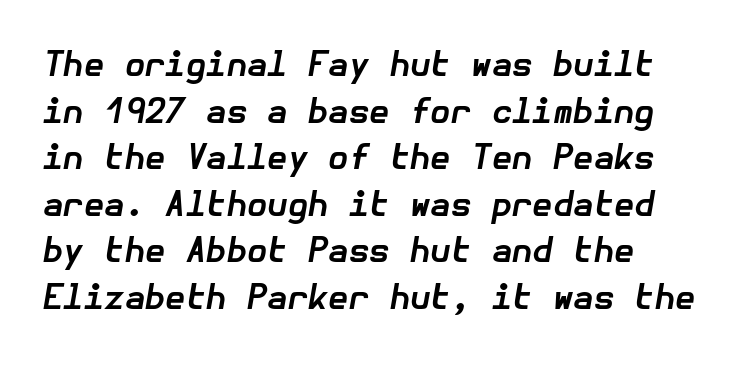
Q: Is the text bold? A: Yes.
Q: Is the text italic (slanted)? A: Yes, it leans right by about 10 degrees.
Q: Is the text underlined? A: No.
Q: Is the spacing between letters normal or unusually wide? A: Normal.
Q: Is the spacing between lines tight, normal or loose? A: Normal.
Q: Width (condensed, normal, or wide)? A: Normal.
Q: Stroke contrast? A: Low.
Q: x-height? A: Medium.
